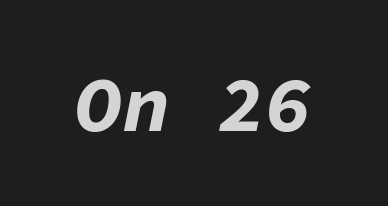
The image shows 79 px bold type, italic (leaning right), monospaced; set normal letter spacing, not underlined; low stroke contrast and a medium x-height.
